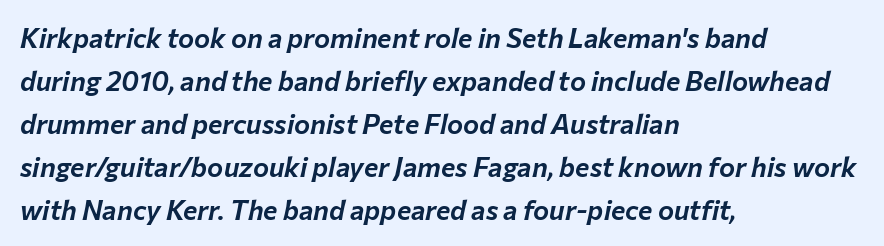
This is oblique type, the kind used for emphasis or titles. A bare baseline throughout the passage. The text block is weighted toward the left margin, trailing off unevenly rightward. Letter spacing: default.
